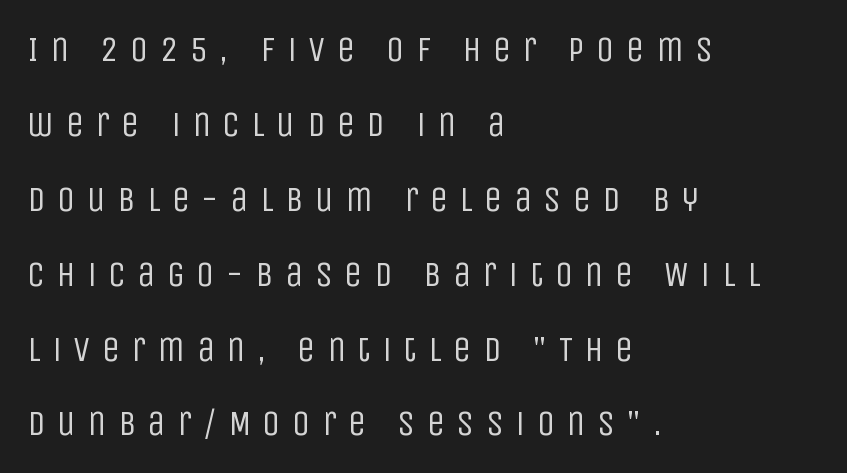
The image shows 36 px regular-weight, condensed sans-serif type, upright; set left-aligned, loose line spacing (2.08x), unusually wide letter spacing (+0.32 em), not underlined; low stroke contrast and a large x-height.
